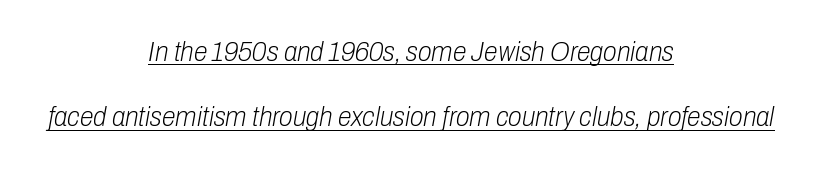
The string is rendered with underlining switched on. These lines are rendered in a variable-pitch font. This is not heavy type; no bold has been used. The glyphs look as if they've been sheared to an angle. This sample trades compactness for vertical openness between lines. The text block is weighted toward neither margin, spreading evenly from the middle.
